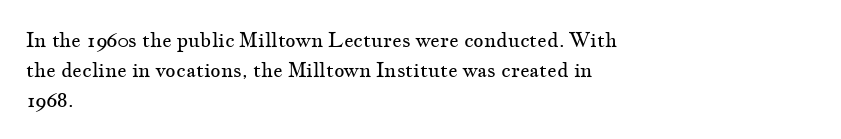
Rule under the text: the space is simply empty. Upright lettering throughout. This rendering leaves character spacing at its baseline value. If you drew a ruler down the left edge, every line would touch it. Is there much room between lines? A standard amount, neither cramped nor airy. This reads as an unemphasized weight, regular at the heaviest.
